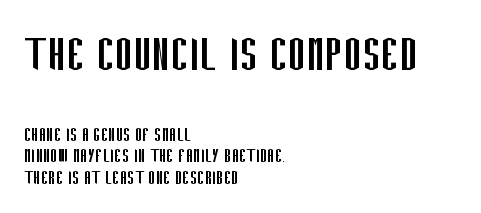
The image shows 55 px regular-weight, condensed sans-serif type, upright; set left-aligned, tight line spacing (0.98x), normal letter spacing, not underlined; the first (top) block is 2.5x larger; low stroke contrast and a large x-height.
